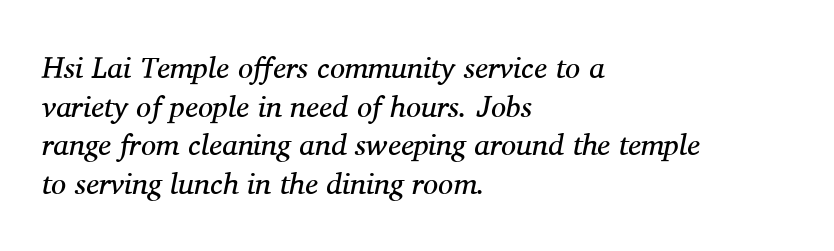
Q: Is the text bold? A: No.
Q: Is the text italic (slanted)? A: Yes, it leans right by about 11 degrees.
Q: Is the typeface a serif or a sans-serif typeface? A: Serif.
Q: Is the text underlined? A: No.
Q: How is the paragraph aligned? A: Left-aligned.
Q: Is the spacing between letters normal or unusually wide? A: Normal.
Q: Is the spacing between lines tight, normal or loose? A: Normal.
Q: Width (condensed, normal, or wide)? A: Normal.
Q: Stroke contrast? A: Medium.
Q: x-height? A: Medium.
Q: Monospaced? A: No.
